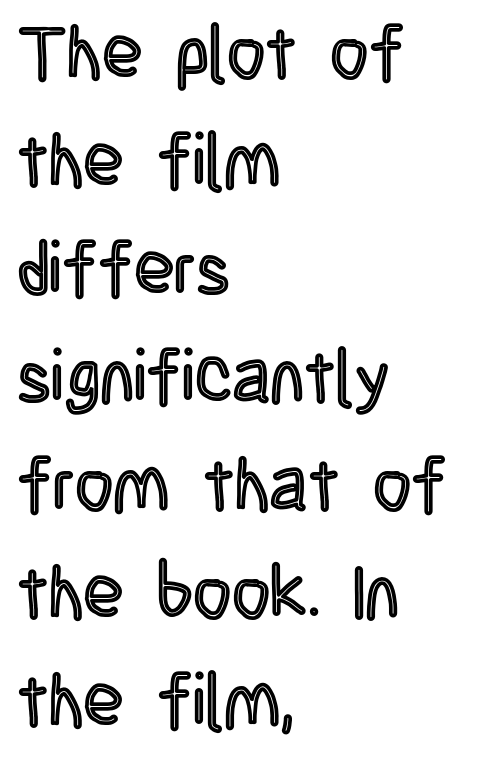
Q: Is the text italic (slanted)? A: No, it is upright.
Q: Is the text underlined? A: No.
Q: How is the paragraph aligned? A: Left-aligned.
Q: Is the spacing between letters normal or unusually wide? A: Normal.
Q: Is the spacing between lines tight, normal or loose? A: Normal.
Q: Width (condensed, normal, or wide)? A: Condensed.
Q: x-height? A: Large.
Q: Monospaced? A: No.
